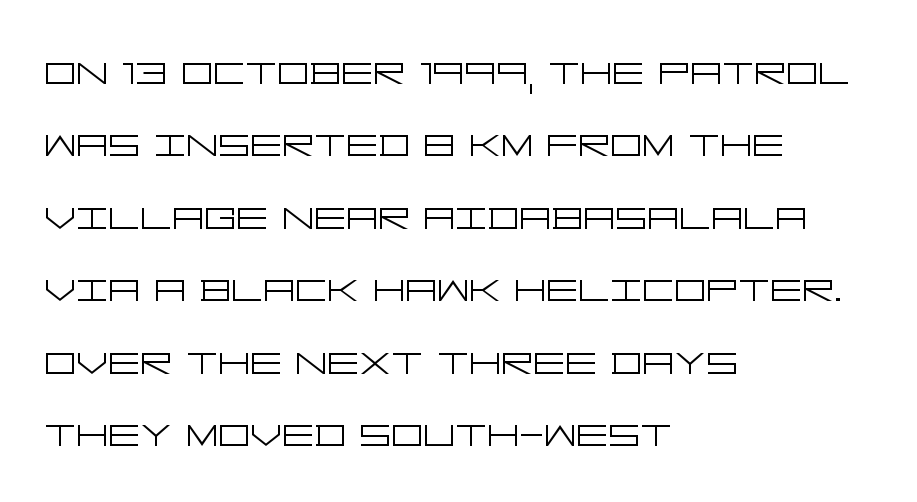
A typesetter would call this leading conventional body-copy spacing. The characters display no serif detailing; their extremities are plain. A quiet, ordinary-to-light weight characterises the typeface. Unmarked baselines from the first word to the last.
